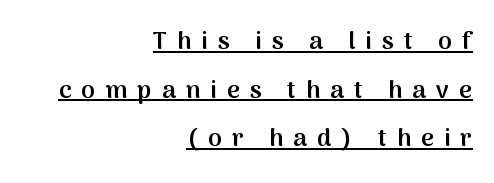
{"italic": "no", "bold": "semi", "underline": "yes", "align": "right", "line_spacing": "loose", "line_spacing_ratio": 1.95, "letter_spacing": "wide", "letter_spacing_em": 0.4, "glyph_px": 25}
